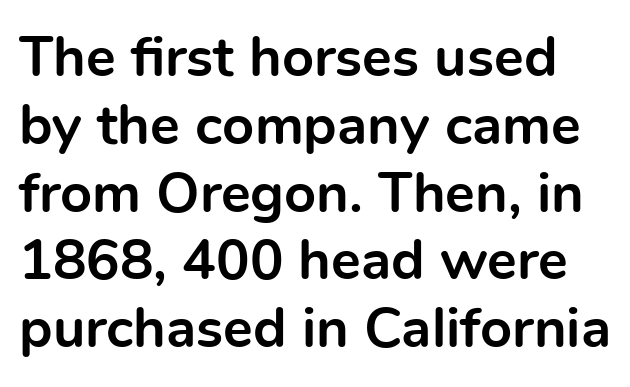
{"serif": "no", "italic": "no", "bold": "yes", "weight": "bold", "width": "normal", "x_height": "medium", "monospaced": "no", "underline": "no", "line_spacing_ratio": 1.21, "letter_spacing": "normal", "letter_spacing_em": 0.0, "glyph_px": 56}
